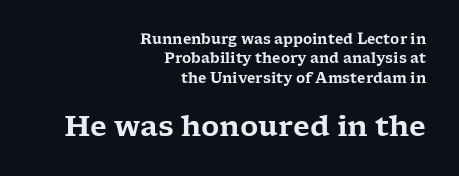
Q: Is the text italic (slanted)? A: No, it is upright.
Q: Is the typeface a serif or a sans-serif typeface? A: Serif.
Q: Is the text underlined? A: No.
Q: How is the paragraph aligned? A: Right-aligned.
Q: Is the spacing between letters normal or unusually wide? A: Normal.
Q: Is the spacing between lines tight, normal or loose? A: Normal.
Q: Which block of text is set in a larger size, the first (top) or the second (bottom)? A: The second (bottom) one.
Q: Width (condensed, normal, or wide)? A: Wide.
Q: Stroke contrast? A: Low.
Q: x-height? A: Medium.
Q: Monospaced? A: No.
